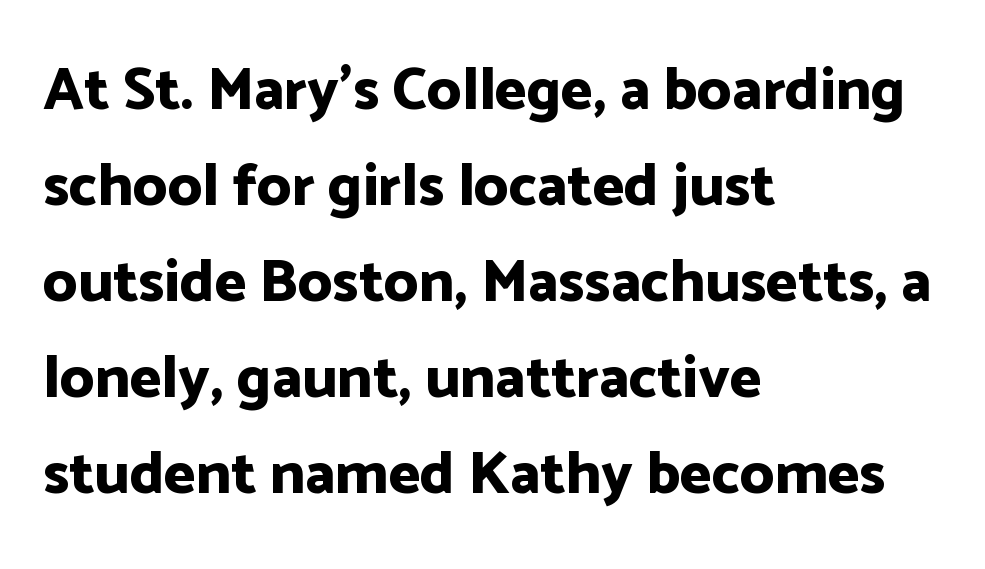
Q: Is the text bold? A: Yes.
Q: Is the text italic (slanted)? A: No, it is upright.
Q: Is the typeface a serif or a sans-serif typeface? A: Sans-serif.
Q: Is the text underlined? A: No.
Q: How is the paragraph aligned? A: Left-aligned.
Q: Is the spacing between letters normal or unusually wide? A: Normal.
Q: Is the spacing between lines tight, normal or loose? A: Normal.
Q: Width (condensed, normal, or wide)? A: Normal.
Q: Stroke contrast? A: Low.
Q: x-height? A: Medium.
Q: Monospaced? A: No.
